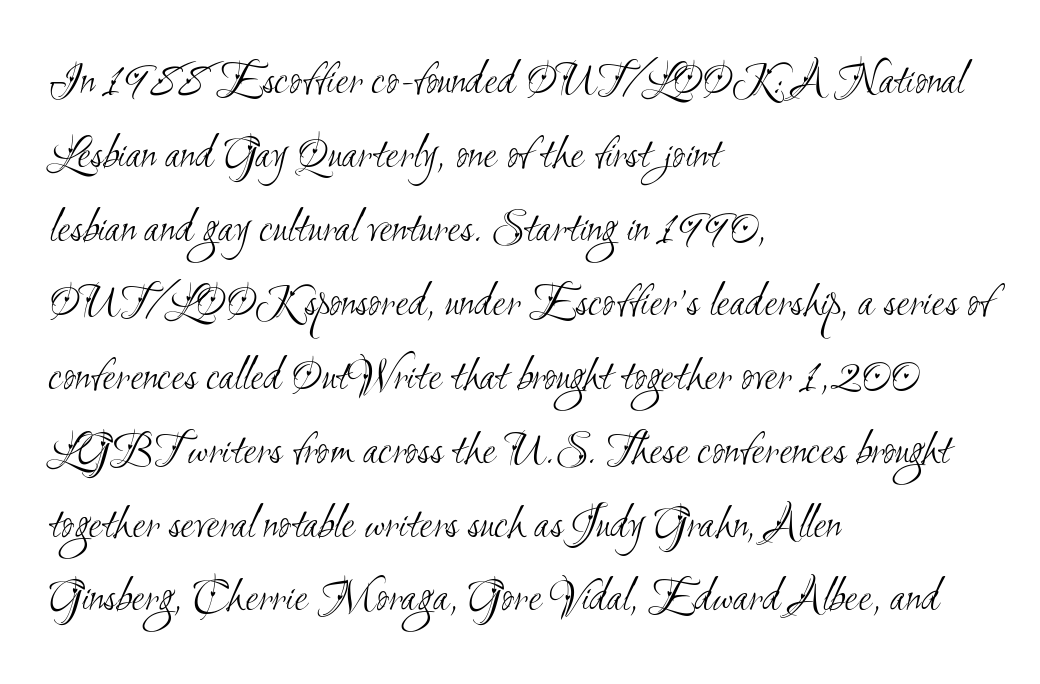
Q: Is the text bold? A: No.
Q: Is the typeface a serif or a sans-serif typeface? A: Sans-serif.
Q: Is the text underlined? A: No.
Q: How is the paragraph aligned? A: Left-aligned.
Q: Is the spacing between letters normal or unusually wide? A: Normal.
Q: Is the spacing between lines tight, normal or loose? A: Normal.
Q: Width (condensed, normal, or wide)? A: Condensed.
Q: Stroke contrast? A: Medium.
Q: x-height? A: Small.
Q: Monospaced? A: No.
